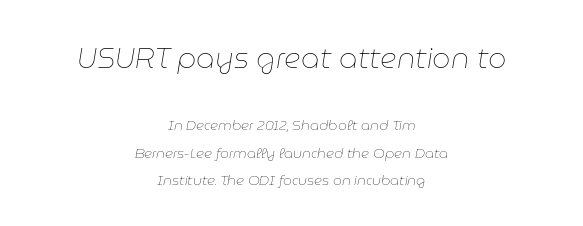
Q: Is the text bold? A: No.
Q: Is the text italic (slanted)? A: Yes, it leans right by about 9 degrees.
Q: Is the text underlined? A: No.
Q: How is the paragraph aligned? A: Centered.
Q: Is the spacing between letters normal or unusually wide? A: Normal.
Q: Is the spacing between lines tight, normal or loose? A: Loose.
Q: Which block of text is set in a larger size, the first (top) or the second (bottom)? A: The first (top) one.
Q: Width (condensed, normal, or wide)? A: Normal.
Q: Stroke contrast? A: Low.
Q: x-height? A: Medium.
Q: Monospaced? A: No.
